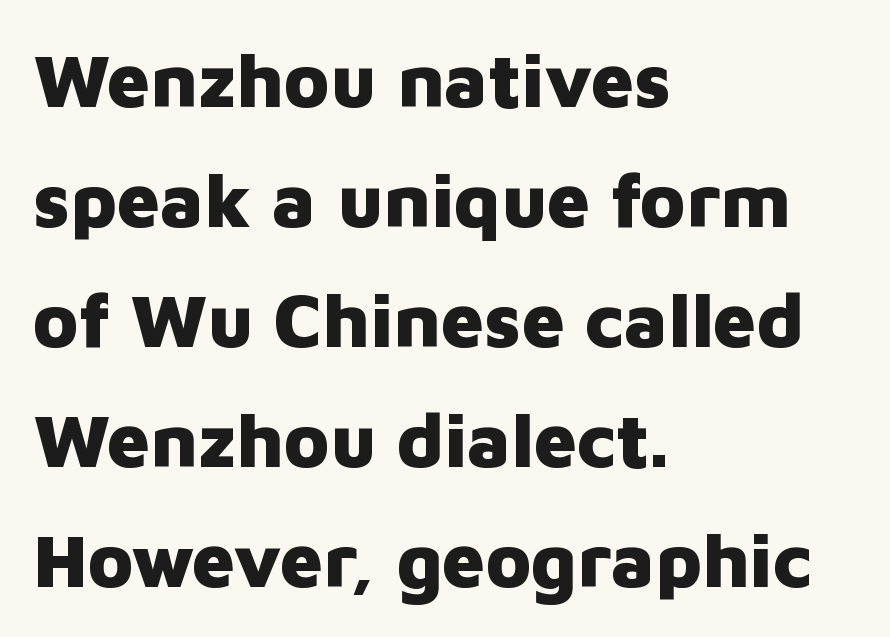
{"serif": "no", "italic": "no", "bold": "yes", "weight": "heavy", "width": "normal", "stroke_contrast": "low", "x_height": "medium", "monospaced": "no", "underline": "no", "align": "left", "line_spacing": "normal", "line_spacing_ratio": 1.58, "letter_spacing": "normal", "letter_spacing_em": 0.0, "glyph_px": 76}
